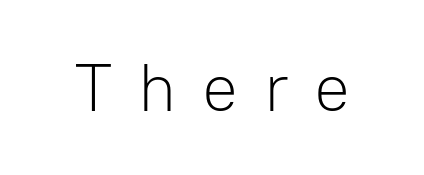
Characters remain perfectly vertical along every line. Looks like regular typesetting: each glyph gets only the width it needs. Check where the strokes stop: nothing finishes them off — pure sans. The letters are spread apart with noticeably loose tracking. This rendering features lettering with no underline.
